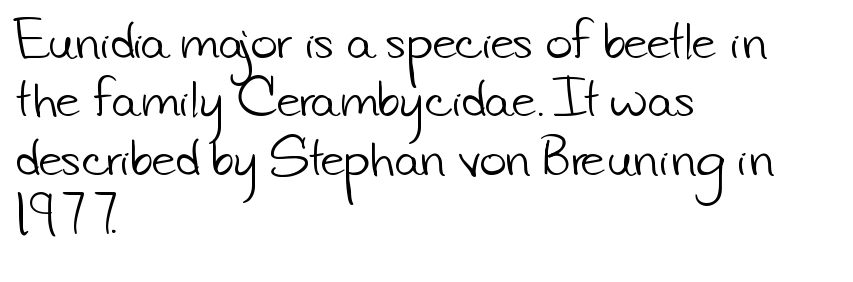
{"serif": "no", "bold": "no", "weight": "light", "width": "normal", "stroke_contrast": "low", "x_height": "small", "monospaced": "no", "underline": "no", "align": "left", "line_spacing": "normal", "line_spacing_ratio": 1.27, "letter_spacing": "normal", "letter_spacing_em": 0.0, "glyph_px": 46}
